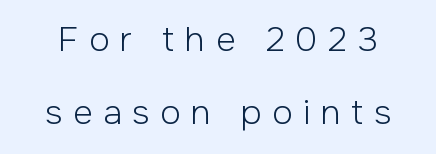
The image shows 34 px light sans-serif type, upright; set loose line spacing (2.15x), unusually wide letter spacing (+0.31 em), not underlined; low stroke contrast and a medium x-height.
